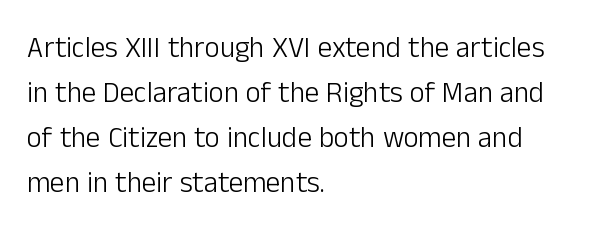
The image shows 29 px light sans-serif type, upright; set left-aligned, normal line spacing (1.55x), normal letter spacing, not underlined; low stroke contrast and a medium x-height.
